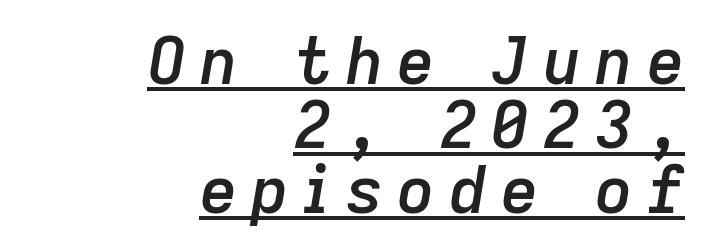
What's the leading like? Squeezed, with rows nearly overlapping. This sample uses expanded letter spacing, leaving extra air between glyphs. The ragged edge is on the left, which tells us the setting is flush right. This is the in-between weight designers call semibold or demi. This sample has the flowing, uneven cadence of proportional lettering.
